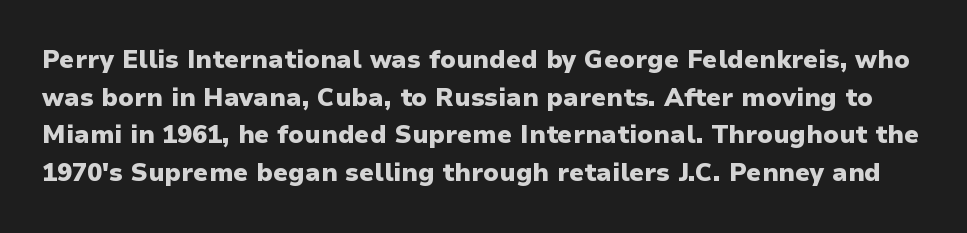
The image shows 25 px bold type, upright; set normal line spacing (1.51x), normal letter spacing, not underlined.
